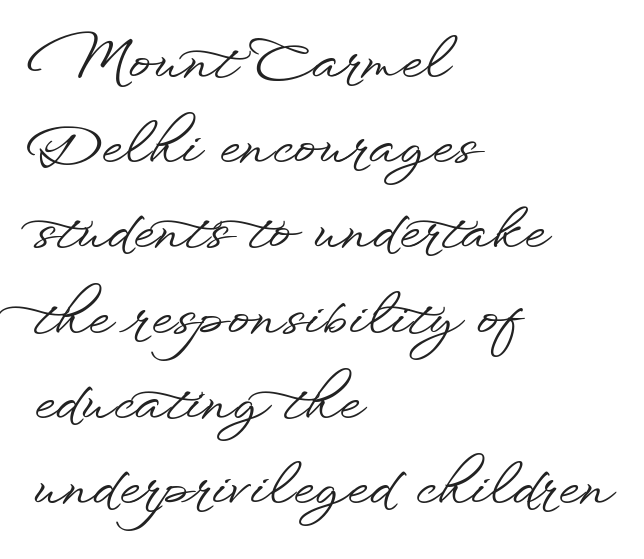
{"serif": "no", "width": "wide", "stroke_contrast": "low", "x_height": "small", "monospaced": "no", "underline": "no", "align": "left", "line_spacing": "normal", "line_spacing_ratio": 1.55, "letter_spacing": "normal", "letter_spacing_em": 0.0, "glyph_px": 55}
